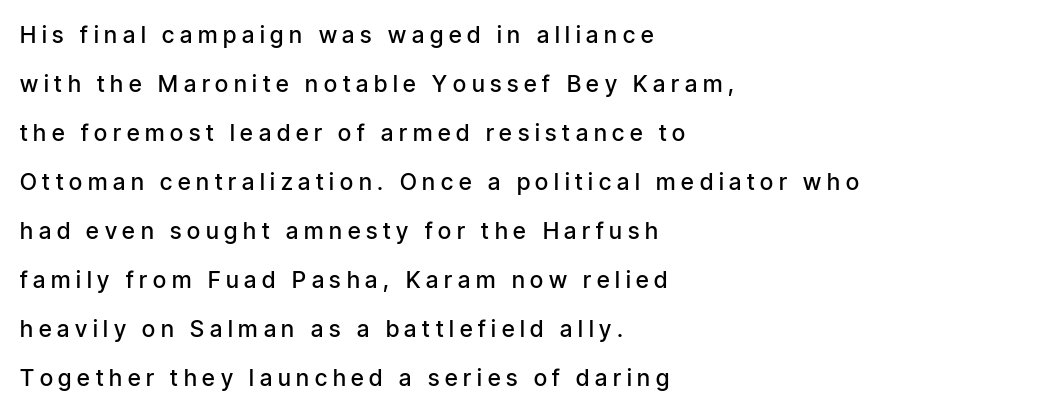
Q: Is the text bold? A: Semi-bold.
Q: Is the text italic (slanted)? A: No, it is upright.
Q: Is the text underlined? A: No.
Q: How is the paragraph aligned? A: Left-aligned.
Q: Is the spacing between letters normal or unusually wide? A: Unusually wide.
Q: Is the spacing between lines tight, normal or loose? A: Loose.
